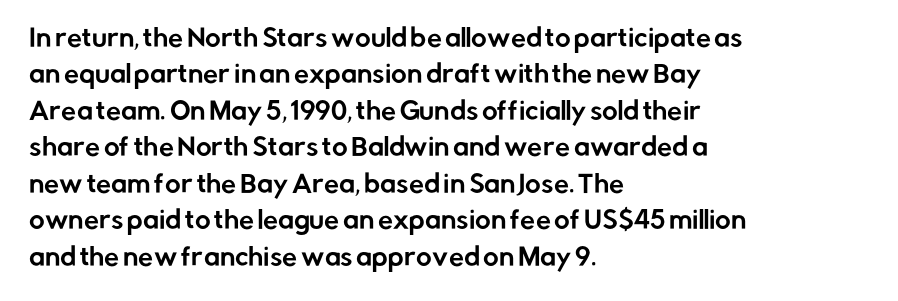
The image shows 24 px text type, upright; set left-aligned, normal line spacing (1.52x), normal letter spacing, not underlined.
